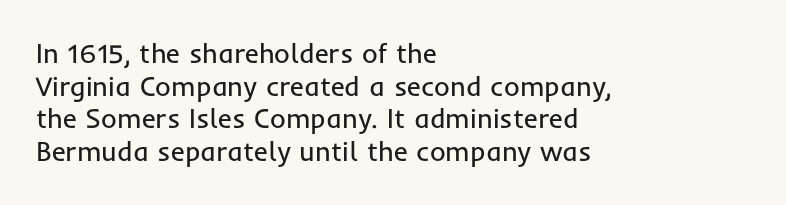
{"italic": "no", "bold": "no", "underline": "no", "align": "left", "line_spacing_ratio": 1.21, "letter_spacing": "normal", "letter_spacing_em": 0.0, "glyph_px": 27}
